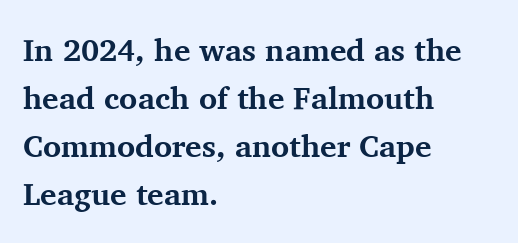
Q: Is the text bold? A: Yes.
Q: Is the text italic (slanted)? A: No, it is upright.
Q: Is the typeface a serif or a sans-serif typeface? A: Serif.
Q: Is the text underlined? A: No.
Q: How is the paragraph aligned? A: Left-aligned.
Q: Is the spacing between letters normal or unusually wide? A: Normal.
Q: Is the spacing between lines tight, normal or loose? A: Normal.
Q: Width (condensed, normal, or wide)? A: Normal.
Q: Stroke contrast? A: Medium.
Q: x-height? A: Medium.
Q: Monospaced? A: No.
